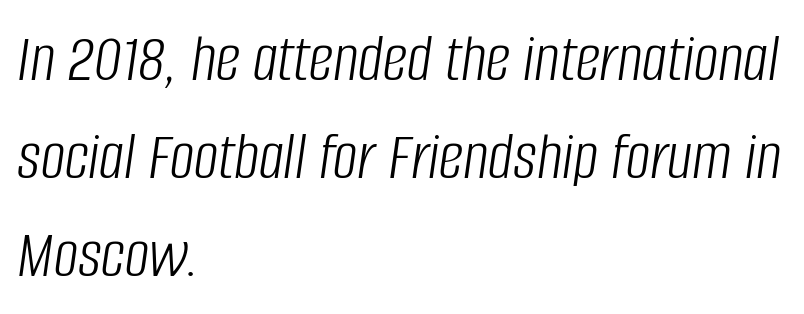
Q: Is the text bold? A: No.
Q: Is the text italic (slanted)? A: Yes, it leans right by about 8 degrees.
Q: Is the text underlined? A: No.
Q: How is the paragraph aligned? A: Left-aligned.
Q: Is the spacing between letters normal or unusually wide? A: Normal.
Q: Is the spacing between lines tight, normal or loose? A: Normal.
Q: Width (condensed, normal, or wide)? A: Condensed.
Q: Stroke contrast? A: Low.
Q: x-height? A: Large.
Q: Monospaced? A: No.
